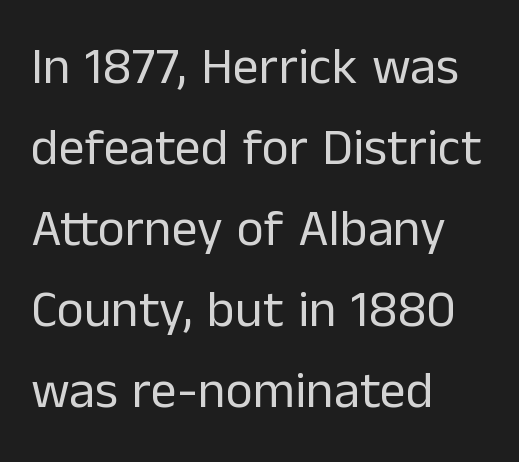
The image shows 52 px regular-weight sans-serif type, upright; set left-aligned, normal line spacing (1.56x), normal letter spacing, not underlined; low stroke contrast and a medium x-height.
